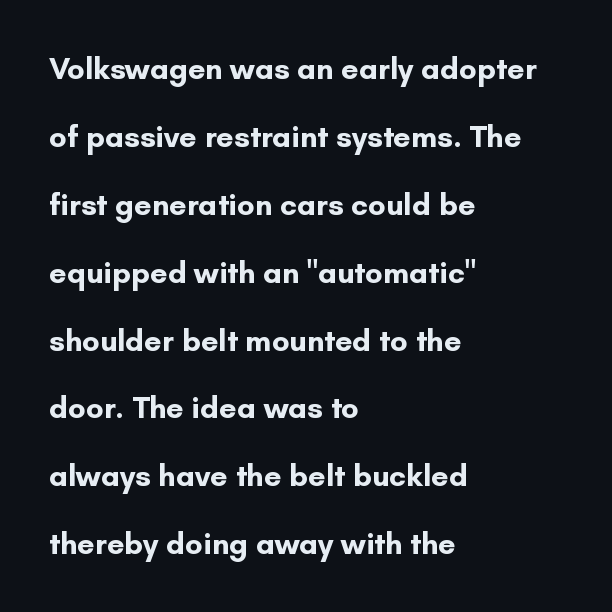
{"serif": "no", "italic": "no", "bold": "yes", "weight": "bold", "width": "normal", "stroke_contrast": "low", "x_height": "small", "monospaced": "no", "underline": "no", "align": "left", "line_spacing": "loose", "line_spacing_ratio": 2.19, "letter_spacing": "normal", "letter_spacing_em": 0.0, "glyph_px": 31}
